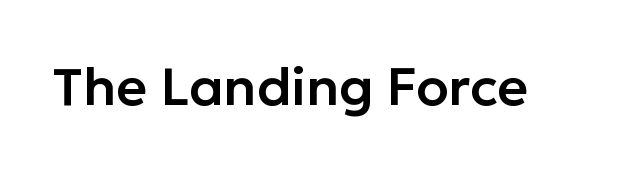
{"serif": "no", "italic": "no", "width": "normal", "stroke_contrast": "low", "x_height": "medium", "monospaced": "no", "underline": "no", "letter_spacing": "normal", "letter_spacing_em": 0.0, "glyph_px": 53}
